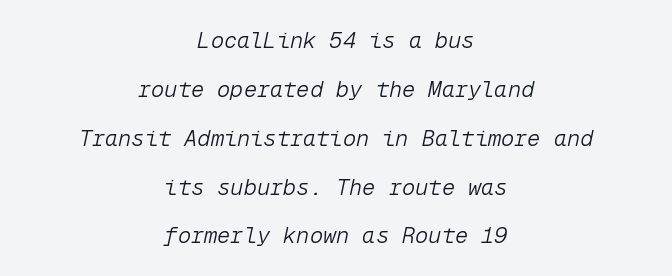
Q: Is the text bold? A: No.
Q: Is the text italic (slanted)? A: Yes, it leans right by about 12 degrees.
Q: Is the text underlined? A: No.
Q: How is the paragraph aligned? A: Centered.
Q: Is the spacing between letters normal or unusually wide? A: Normal.
Q: Is the spacing between lines tight, normal or loose? A: Loose.
